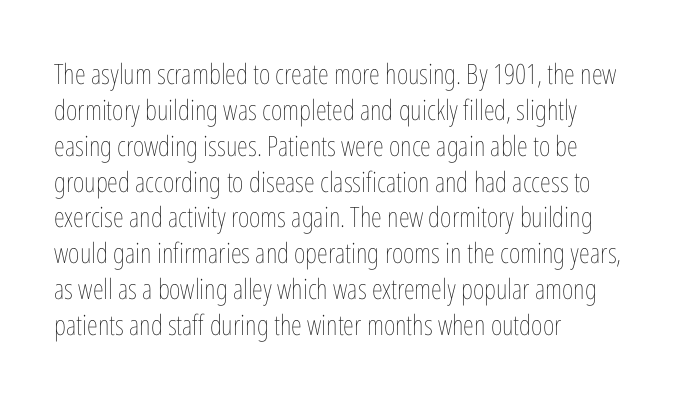
Horizontally, the lines are justified to the leading edge only. The space between consecutive lines is moderate. Unmarked baselines from the first word to the last. Posture: vertical.
